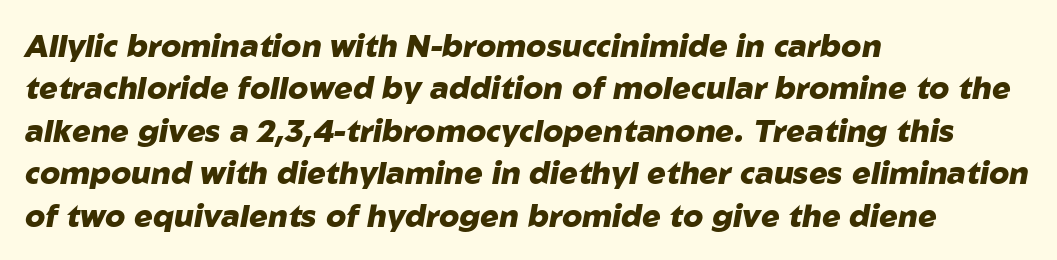
{"italic": "yes", "lean": "right", "slant_degrees": 10, "bold": "yes", "weight": "heavy", "width": "normal", "stroke_contrast": "low", "x_height": "medium", "monospaced": "no", "underline": "no", "align": "left", "line_spacing": "normal", "line_spacing_ratio": 1.37, "letter_spacing": "normal", "letter_spacing_em": 0.0, "glyph_px": 31}
